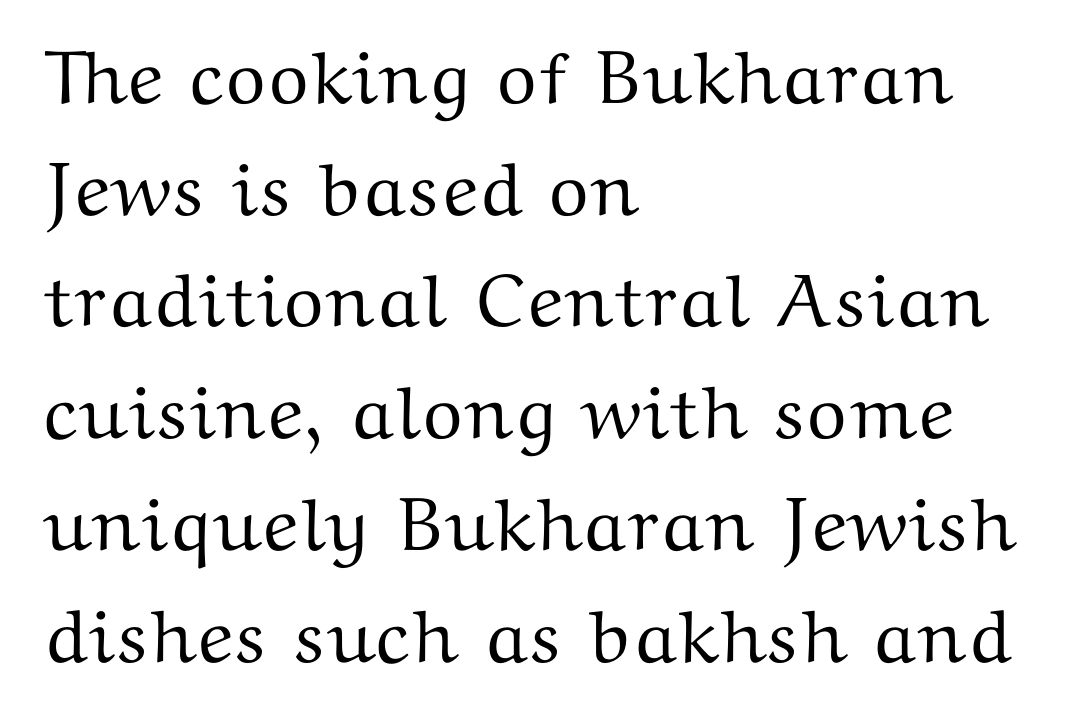
The image shows 75 px wide serif type, upright; set left-aligned, normal line spacing (1.49x), normal letter spacing, not underlined; medium stroke contrast and a medium x-height.
